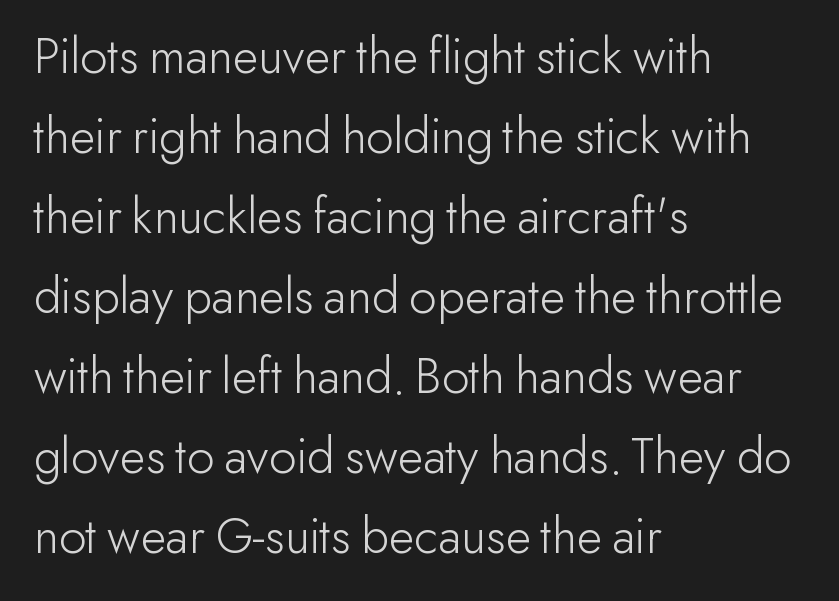
{"serif": "no", "italic": "no", "bold": "no", "weight": "light", "width": "normal", "stroke_contrast": "low", "x_height": "small", "monospaced": "no", "underline": "no", "align": "left", "line_spacing": "normal", "line_spacing_ratio": 1.51, "letter_spacing": "normal", "letter_spacing_em": 0.0, "glyph_px": 53}
